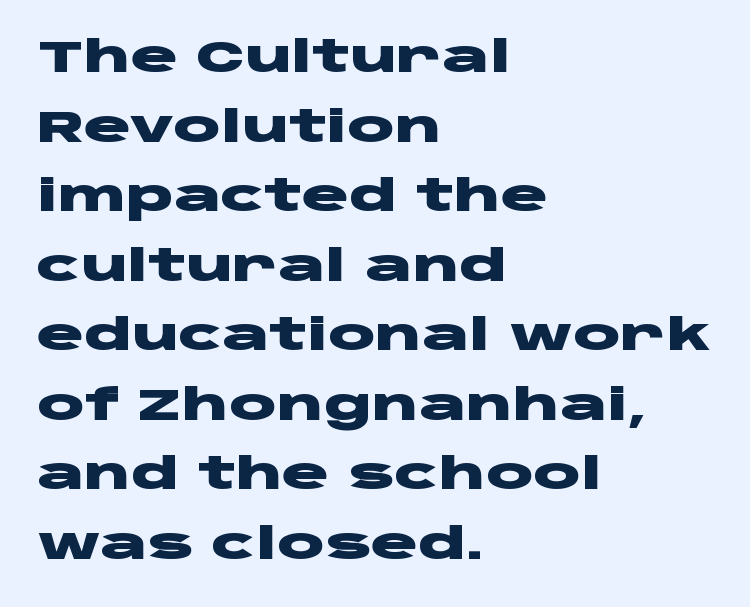
Q: Is the text bold? A: Yes.
Q: Is the text italic (slanted)? A: No, it is upright.
Q: Is the typeface a serif or a sans-serif typeface? A: Sans-serif.
Q: Is the text underlined? A: No.
Q: How is the paragraph aligned? A: Left-aligned.
Q: Is the spacing between letters normal or unusually wide? A: Normal.
Q: Is the spacing between lines tight, normal or loose? A: Normal.
Q: Width (condensed, normal, or wide)? A: Wide.
Q: Stroke contrast? A: Low.
Q: x-height? A: Large.
Q: Monospaced? A: No.
